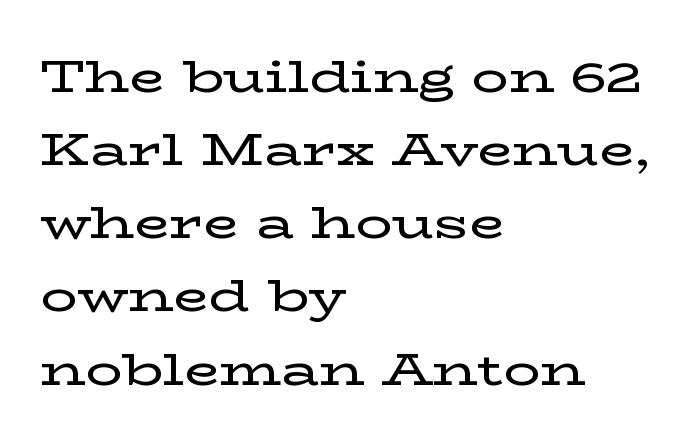
{"serif": "yes", "italic": "no", "width": "wide", "stroke_contrast": "low", "x_height": "medium", "monospaced": "no", "underline": "no", "align": "left", "line_spacing": "normal", "line_spacing_ratio": 1.59, "letter_spacing": "normal", "letter_spacing_em": 0.0, "glyph_px": 46}
